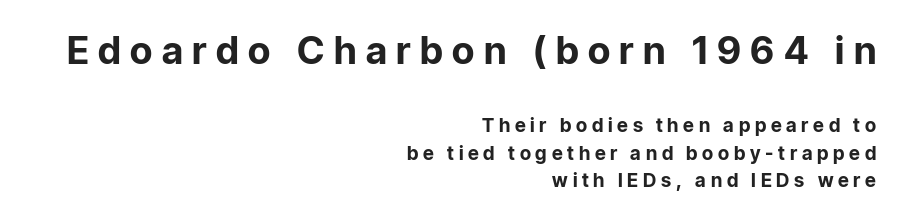
The image shows 38 px bold sans-serif type, upright; set right-aligned, normal line spacing (1.46x), unusually wide letter spacing (+0.25 em), not underlined; the first (top) block is 2.0x larger; low stroke contrast and a medium x-height.
